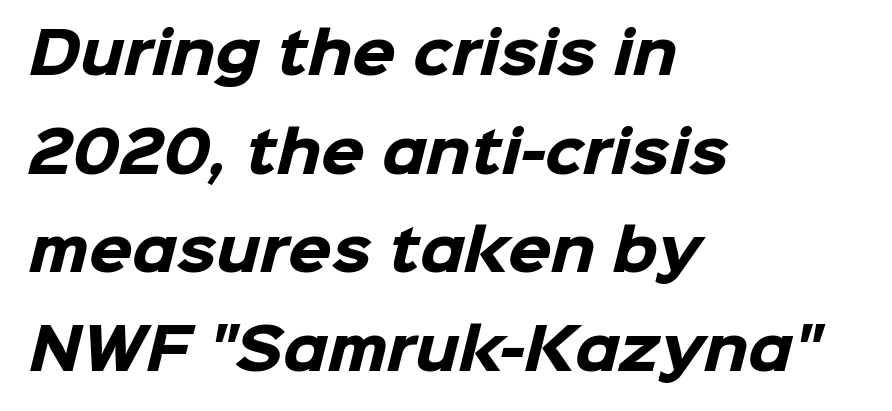
The image shows 56 px heavy sans-serif type; set left-aligned, line spacing 1.76x, normal letter spacing, not underlined; low stroke contrast and a medium x-height.
